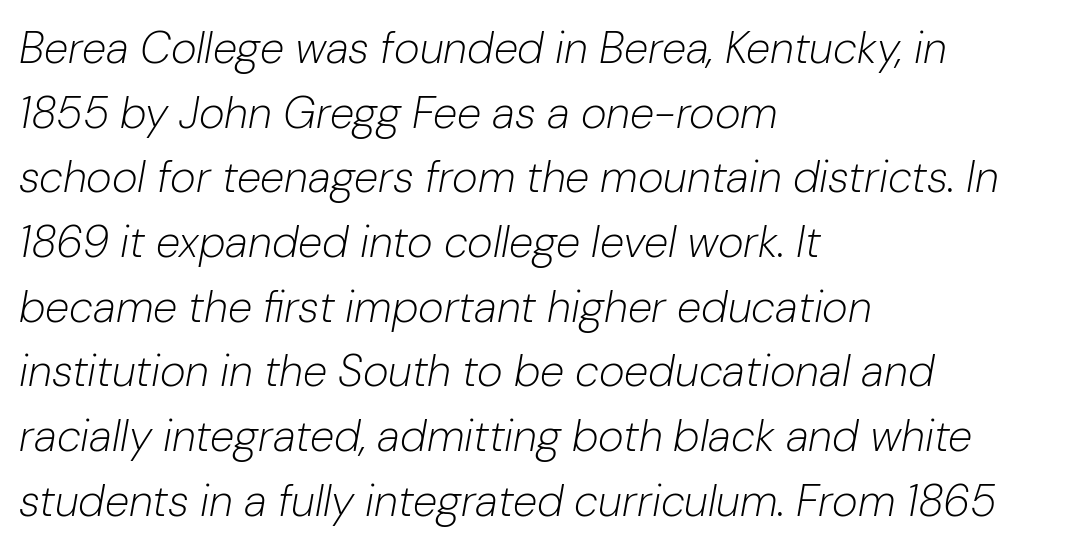
{"italic": "yes", "lean": "right", "slant_degrees": 10, "bold": "no", "weight": "light", "width": "normal", "stroke_contrast": "low", "x_height": "medium", "monospaced": "no", "underline": "no", "align": "left", "line_spacing": "normal", "line_spacing_ratio": 1.47, "letter_spacing": "normal", "letter_spacing_em": 0.0, "glyph_px": 44}
